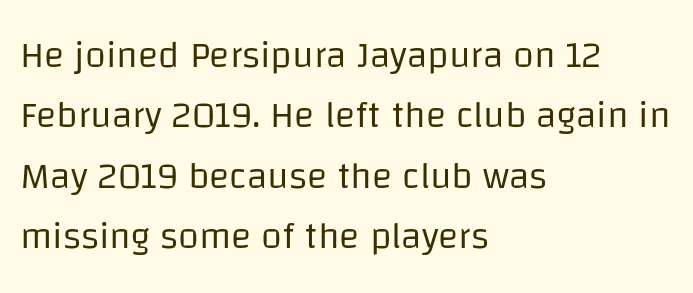
The designer went with a sans here, leaving each stem footless. Nope, not italic — everything's standing straight. The letterforms sit at book weight or below. The passage shown is typed in a proportional face where columns would drift.
